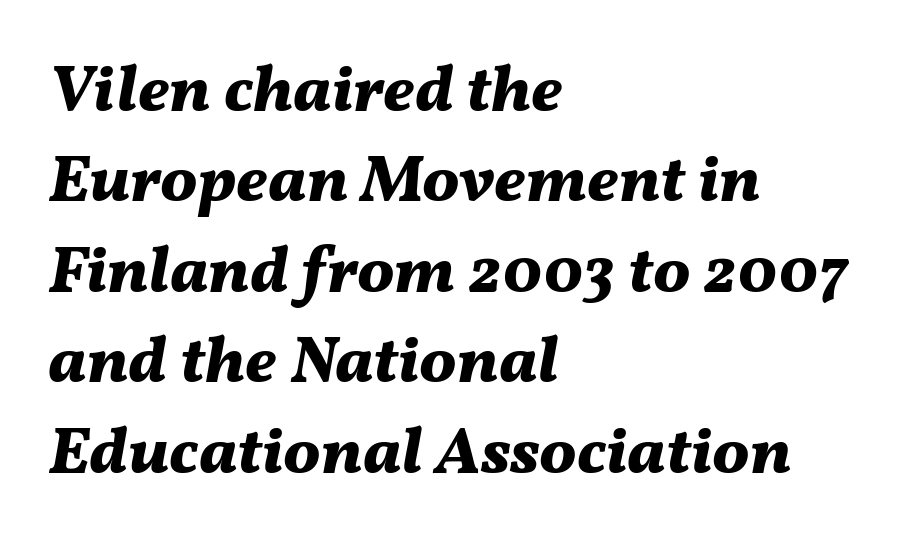
The image shows 66 px bold type, italic (leaning right); set left-aligned, normal line spacing (1.37x), normal letter spacing, not underlined; medium stroke contrast and a medium x-height.
